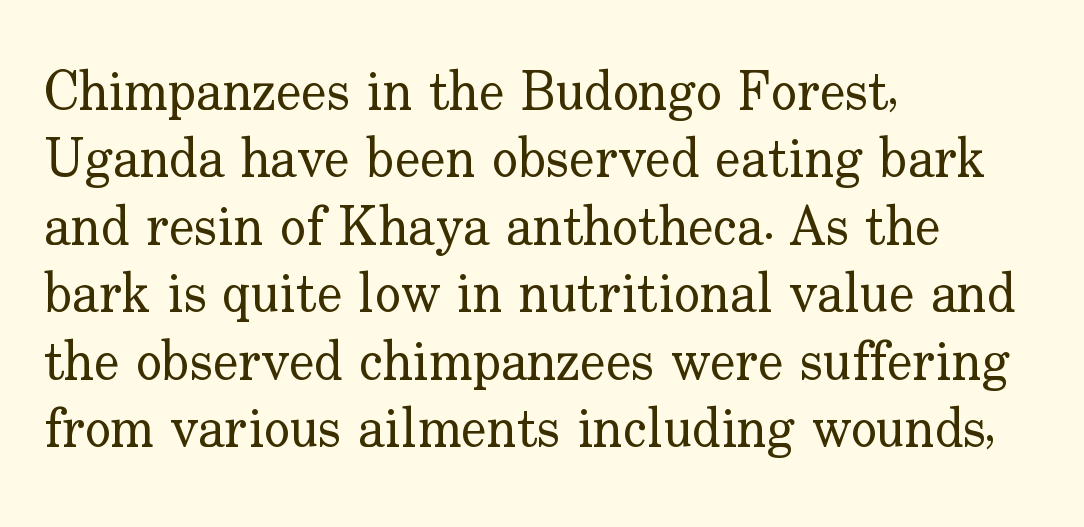
The image shows 54 px regular-weight serif type, upright; set left-aligned, normal line spacing (1.25x), normal letter spacing, not underlined; low stroke contrast and a small x-height.
